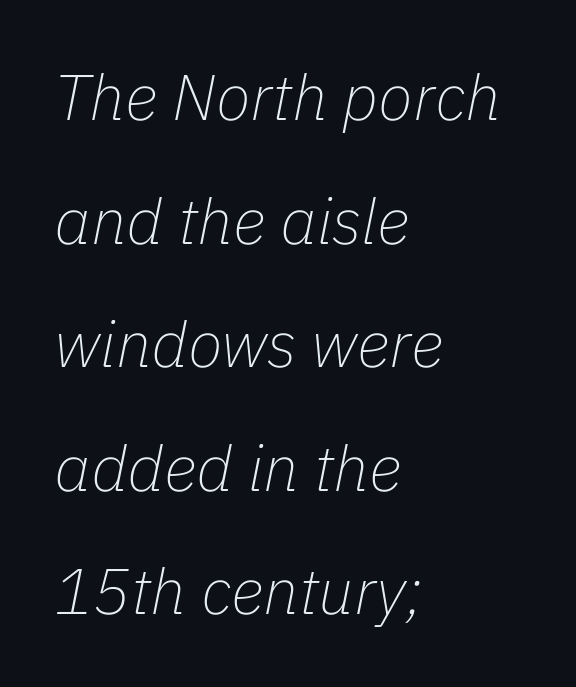
This sample has the flowing, uneven cadence of proportional lettering. Every row of glyphs begins at an identical x-position on the left. The typography opts for an oblique posture over an upright one. Each row of text sits above clean, open space. Stroke mass is kept to a normal reading level or below.
